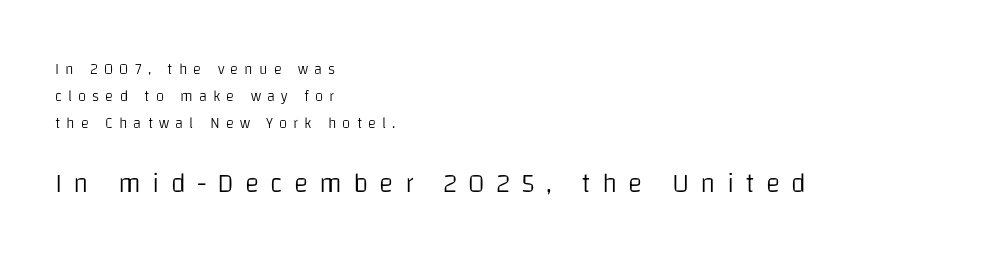
{"italic": "no", "bold": "no", "underline": "no", "align": "left", "line_spacing_ratio": 1.81, "letter_spacing": "wide", "letter_spacing_em": 0.41, "larger_block": "second", "size_ratio": 1.8, "glyph_px": 27}
